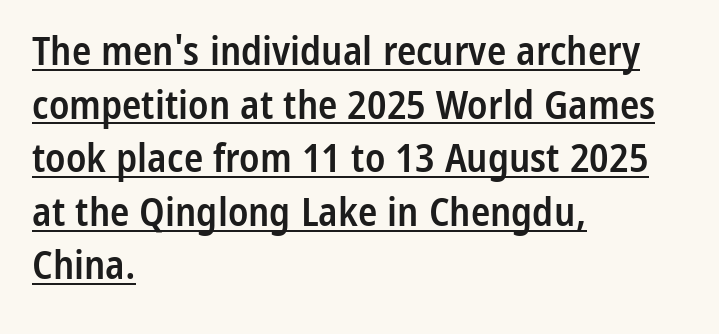
The image shows 40 px semibold, condensed sans-serif type, upright; set left-aligned, normal line spacing (1.34x), normal letter spacing, underlined; low stroke contrast and a medium x-height.
